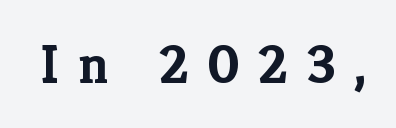
Letterform terminals end in serifs throughout the passage. Spacing verdict: proportional, widths tailored to each character. A full-strength bold gives these letters their thick strokes. The words here are not underlined. The type sits square on the baseline with zero lean.
